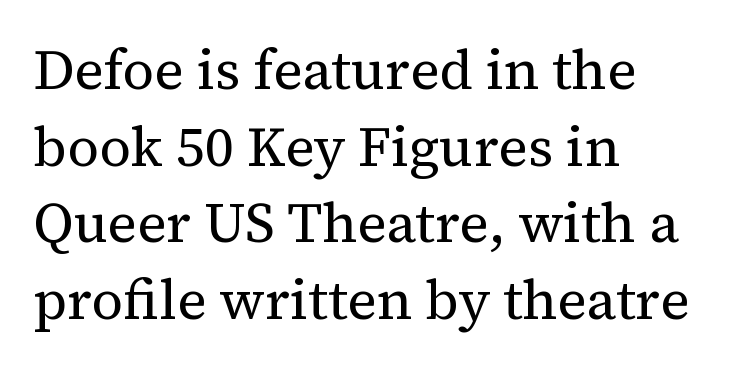
{"serif": "yes", "italic": "no", "bold": "no", "weight": "regular", "width": "normal", "stroke_contrast": "medium", "x_height": "medium", "monospaced": "no", "underline": "no", "align": "left", "line_spacing": "normal", "line_spacing_ratio": 1.37, "letter_spacing": "normal", "letter_spacing_em": 0.0, "glyph_px": 56}
